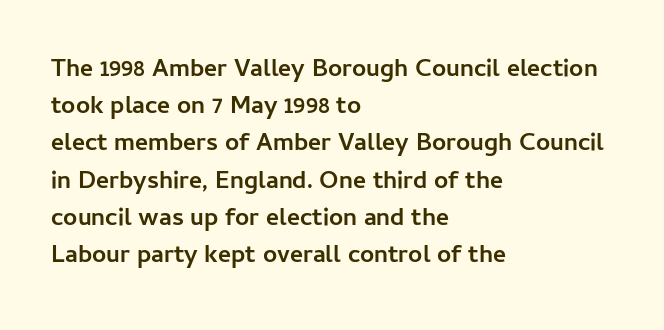
The image shows 25 px bold type, upright; set left-aligned, normal line spacing (1.49x), normal letter spacing, not underlined.
